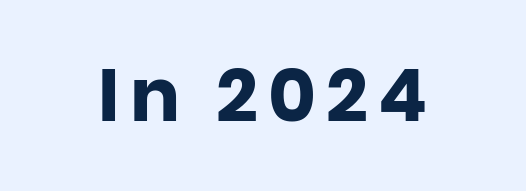
A roman cut, with each character standing at attention. Proportional: the letters do not fall into vertical columns. Glance below the letters and you will spot only blank space. Pretty heavy lettering here — definitely bold. Regarding serifs, this sample does without them.
